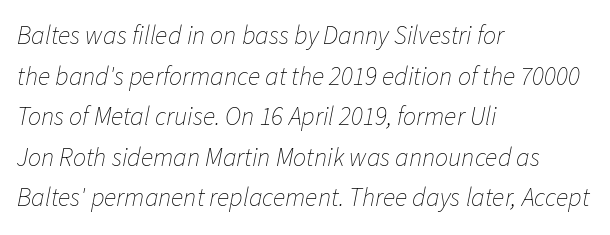
{"italic": "yes", "lean": "right", "slant_degrees": 11, "bold": "no", "underline": "no", "align": "left", "line_spacing": "normal", "line_spacing_ratio": 1.56, "letter_spacing": "normal", "letter_spacing_em": 0.0, "glyph_px": 26}
